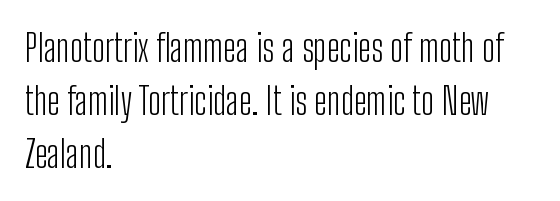
The image shows 37 px light, condensed sans-serif type, upright; set left-aligned, normal line spacing (1.43x), normal letter spacing, not underlined; low stroke contrast and a medium x-height.
